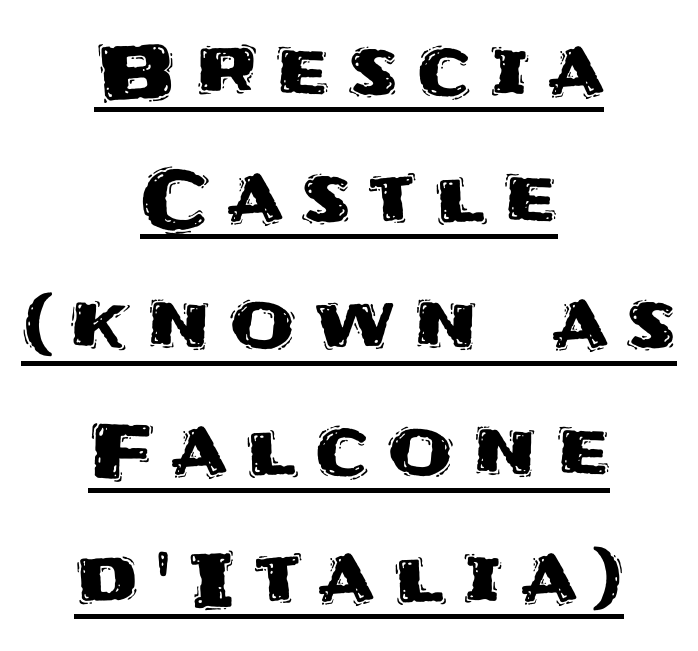
Interline gaps are of average width in this sample. This sample uses expanded letter spacing, leaving extra air between glyphs. The lines are quadded center. Students, observe the line beneath the letters — that is underlining. Rendered with straight, roman letterforms. Character widths vary here, with narrow letters taking less room than wide ones.
